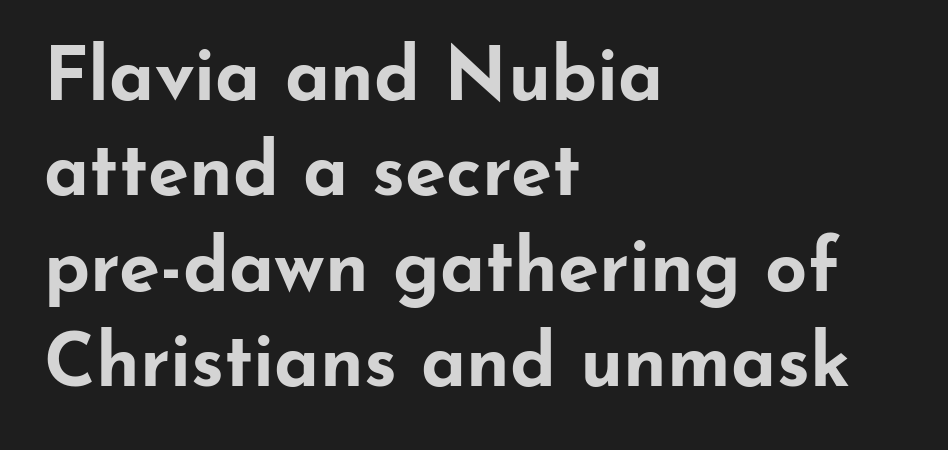
The passage shown is typeset with a sans-serif family. Evenly set lines give the paragraph a standard silhouette. How are the letters spaced? Ordinarily, with no added tracking. Strokes here are thick enough to call this a true bold. A roman cut, with each character standing at attention. Only glyphs here, with clear space below each row.
